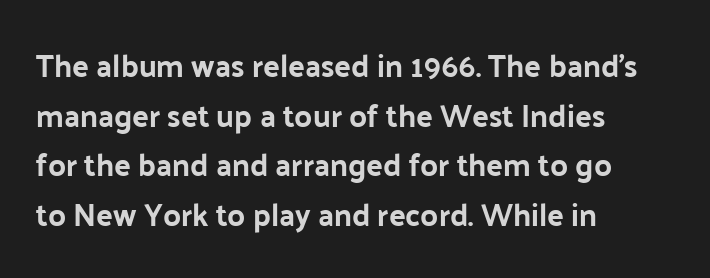
The image shows 31 px sans-serif type, upright; set left-aligned, normal line spacing (1.6x), normal letter spacing, not underlined; low stroke contrast and a medium x-height.
